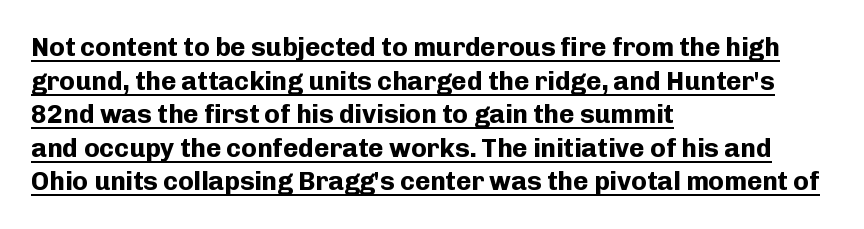
Q: Is the text bold? A: Yes.
Q: Is the text italic (slanted)? A: No, it is upright.
Q: Is the text underlined? A: Yes.
Q: How is the paragraph aligned? A: Left-aligned.
Q: Is the spacing between letters normal or unusually wide? A: Normal.
Q: Is the spacing between lines tight, normal or loose? A: Normal.
